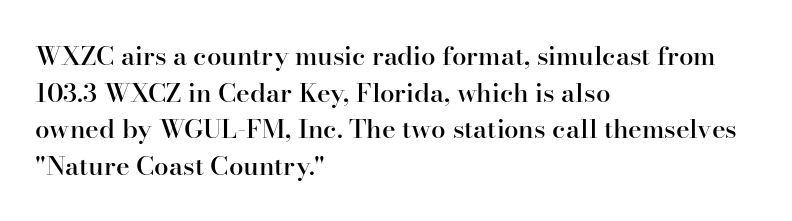
Every row of glyphs begins at an identical x-position on the left. Summary of weight: moderately heavy, a semibold. Evenly set lines give the paragraph a standard silhouette. In terms of letterspacing, this is plain default setting. When letters stand straight like this, we call the style roman or upright. The gap between lines stays unmarked.
